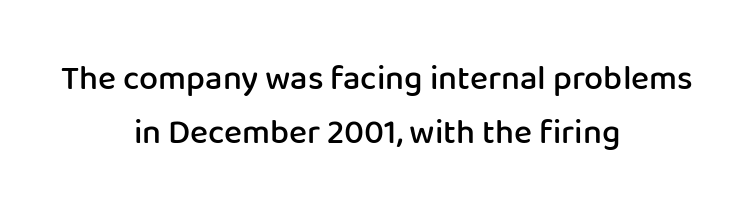
{"serif": "no", "italic": "no", "bold": "semi", "weight": "semibold", "width": "normal", "stroke_contrast": "low", "x_height": "medium", "monospaced": "no", "underline": "no", "align": "center", "line_spacing": "normal", "line_spacing_ratio": 1.59, "letter_spacing": "normal", "letter_spacing_em": 0.0, "glyph_px": 34}
